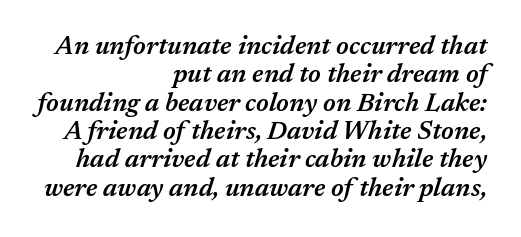
The image shows 26 px text type, italic (leaning right); set right-aligned, tight line spacing (1.09x), normal letter spacing, not underlined.
